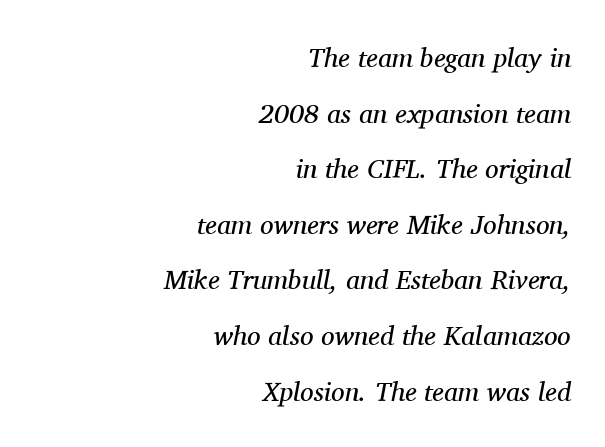
The image shows 27 px text type, italic (leaning right); set right-aligned, loose line spacing (2.06x), normal letter spacing, not underlined.
